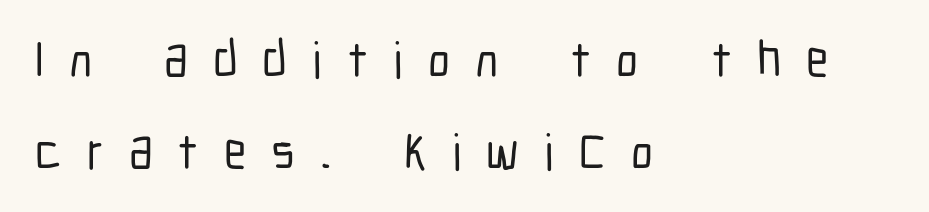
{"serif": "no", "italic": "no", "width": "condensed", "stroke_contrast": "low", "x_height": "medium", "monospaced": "no", "underline": "no", "align": "left", "line_spacing_ratio": 1.84, "letter_spacing": "wide", "letter_spacing_em": 0.5, "glyph_px": 50}
